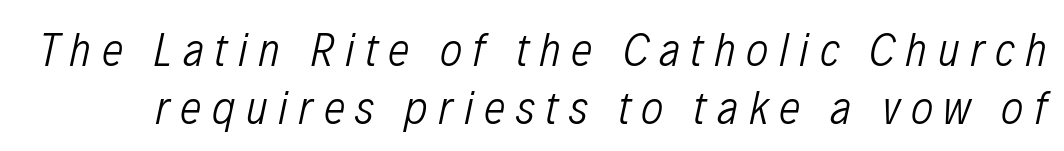
The image shows 48 px light, condensed type, italic (leaning right); set line spacing 1.2x, unusually wide letter spacing (+0.22 em), not underlined; low stroke contrast and a medium x-height.
